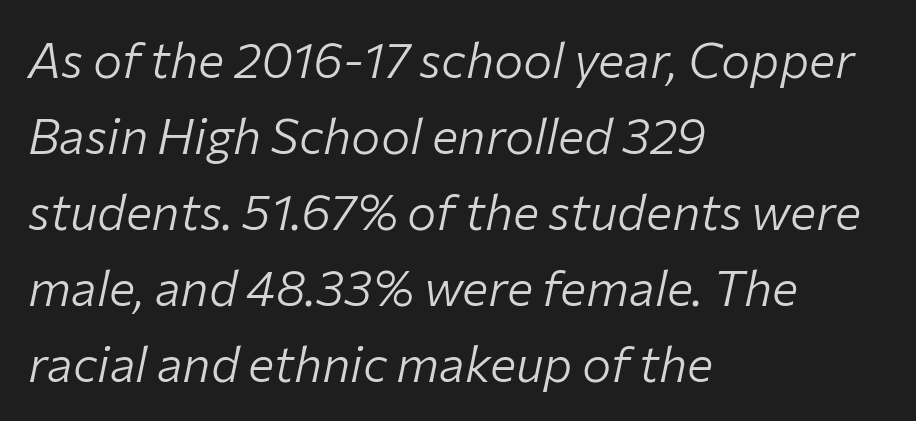
The image shows 49 px light type, italic (leaning right); set left-aligned, normal line spacing (1.55x), normal letter spacing, not underlined; low stroke contrast and a medium x-height.
